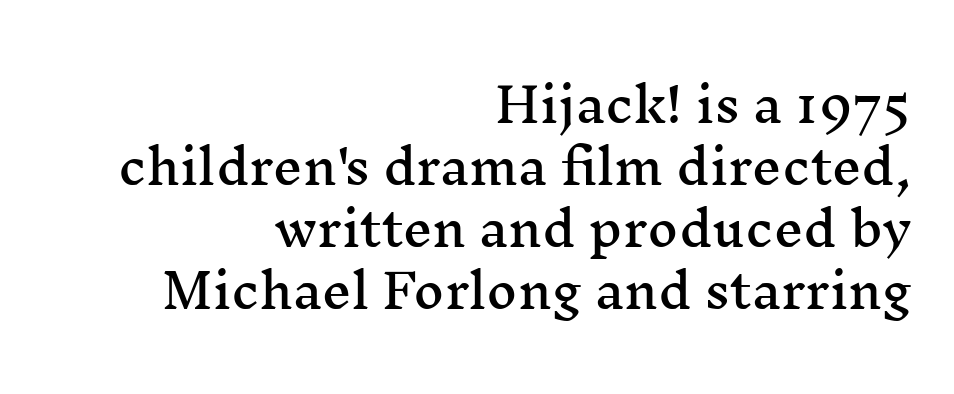
The image shows 47 px wide serif type, upright; set right-aligned, normal line spacing (1.32x), normal letter spacing, not underlined; medium stroke contrast and a medium x-height.
